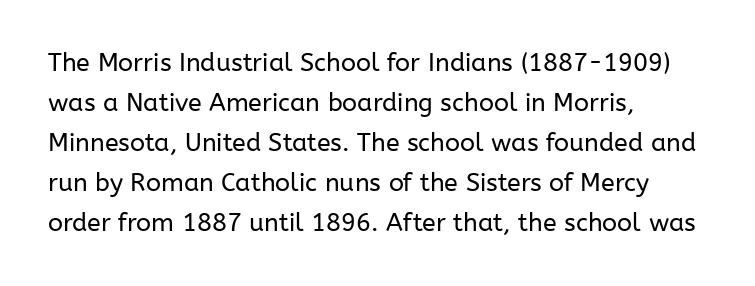
Q: Is the text bold? A: No.
Q: Is the text italic (slanted)? A: No, it is upright.
Q: Is the text underlined? A: No.
Q: How is the paragraph aligned? A: Left-aligned.
Q: Is the spacing between letters normal or unusually wide? A: Normal.
Q: Is the spacing between lines tight, normal or loose? A: Normal.
